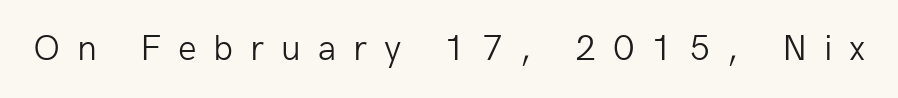
The image shows 37 px light sans-serif type, upright; set unusually wide letter spacing (+0.45 em), not underlined; low stroke contrast and a medium x-height.
